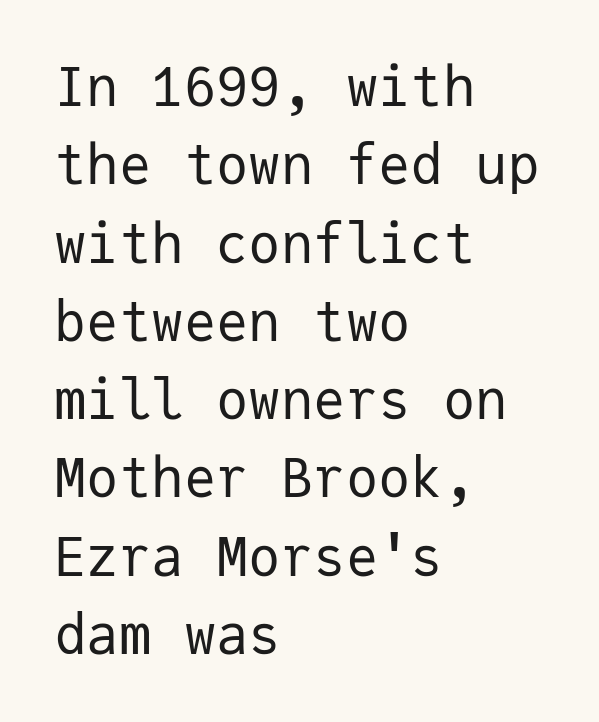
Regular leading. The paragraph shown leans on its left margin. This sample uses an upright cut, with every glyph sitting square on the baseline. Vertical stems look standard width or narrower in stroke.
